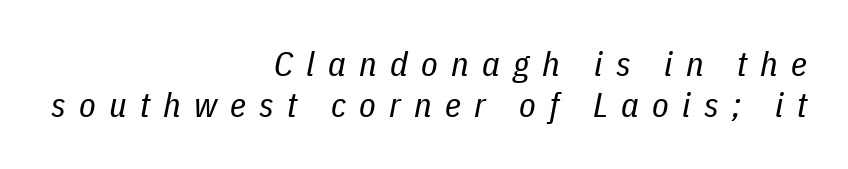
Q: Is the text bold? A: No.
Q: Is the text italic (slanted)? A: Yes, it leans right by about 11 degrees.
Q: Is the text underlined? A: No.
Q: How is the paragraph aligned? A: Right-aligned.
Q: Is the spacing between letters normal or unusually wide? A: Unusually wide.
Q: Width (condensed, normal, or wide)? A: Condensed.
Q: Stroke contrast? A: Low.
Q: x-height? A: Medium.
Q: Monospaced? A: No.
